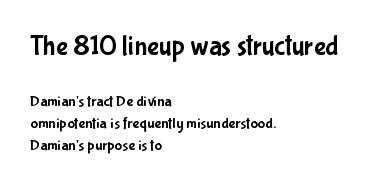
Q: Is the text italic (slanted)? A: No, it is upright.
Q: Is the typeface a serif or a sans-serif typeface? A: Sans-serif.
Q: Is the text underlined? A: No.
Q: How is the paragraph aligned? A: Left-aligned.
Q: Is the spacing between letters normal or unusually wide? A: Normal.
Q: Is the spacing between lines tight, normal or loose? A: Normal.
Q: Which block of text is set in a larger size, the first (top) or the second (bottom)? A: The first (top) one.
Q: Width (condensed, normal, or wide)? A: Condensed.
Q: Stroke contrast? A: Low.
Q: x-height? A: Medium.
Q: Monospaced? A: No.
